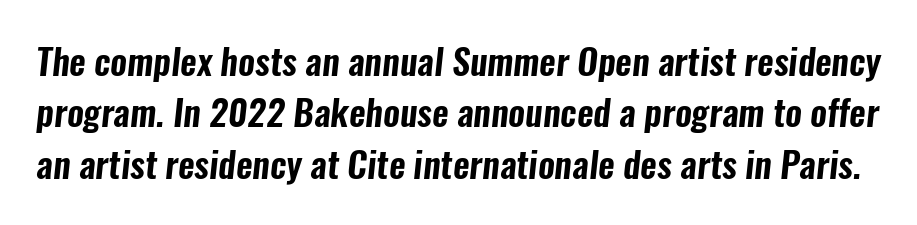
A typesetter would call this zero additional tracking. You can tell from the bare stems that sans-serif type was used. This sample keeps an unexceptional amount of space between lines. Has an underline been added? It has not. Here the designer chose a conventional face with non-uniform glyph widths.
